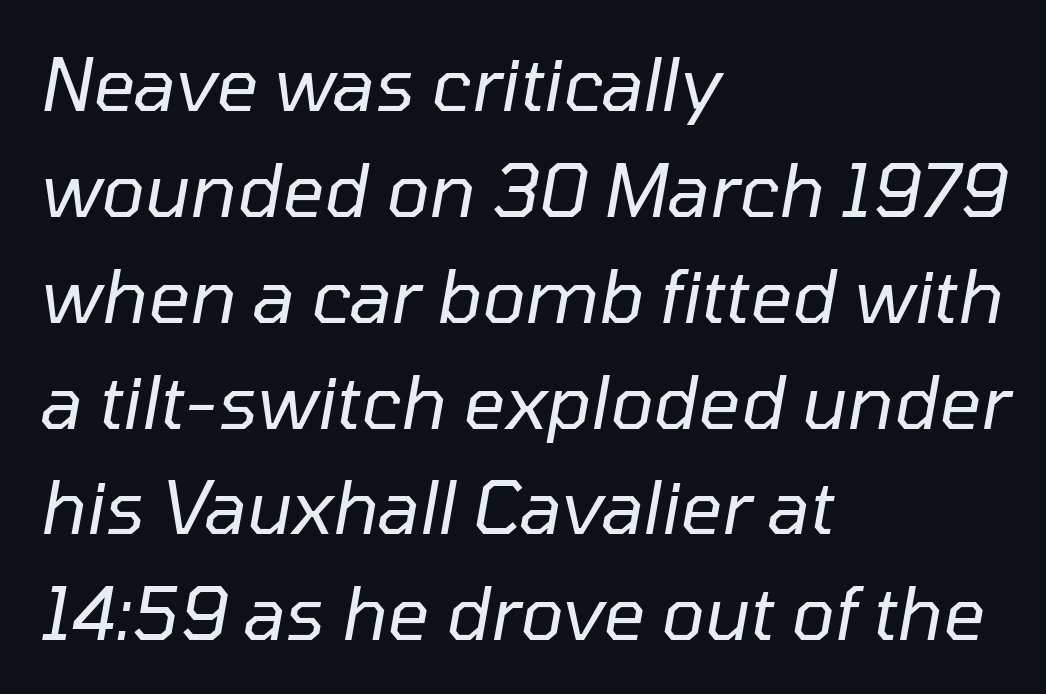
Q: Is the text bold? A: No.
Q: Is the text italic (slanted)? A: Yes, it leans right by about 10 degrees.
Q: Is the text underlined? A: No.
Q: How is the paragraph aligned? A: Left-aligned.
Q: Is the spacing between letters normal or unusually wide? A: Normal.
Q: Is the spacing between lines tight, normal or loose? A: Normal.
Q: Width (condensed, normal, or wide)? A: Normal.
Q: Stroke contrast? A: Low.
Q: x-height? A: Medium.
Q: Monospaced? A: No.
